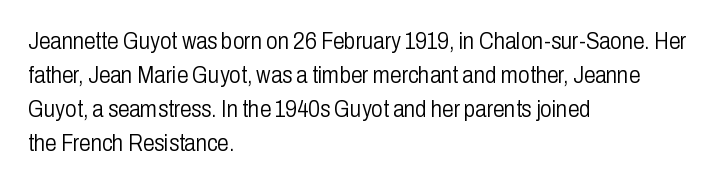
{"italic": "no", "bold": "no", "underline": "no", "align": "left", "line_spacing": "normal", "line_spacing_ratio": 1.48, "letter_spacing": "normal", "letter_spacing_em": 0.0, "glyph_px": 23}
